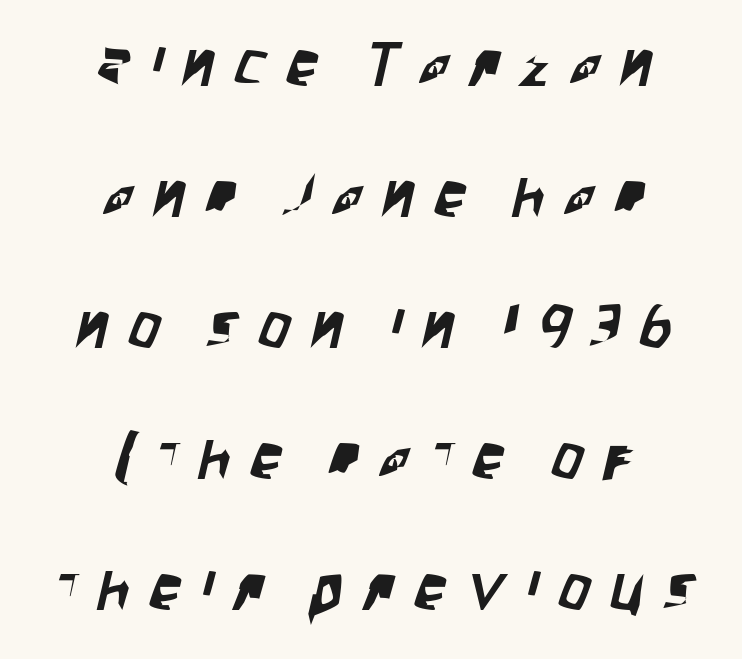
Unlike a traditional serif, this face leaves its strokes unadorned. The paragraph shown floats in the horizontal middle. The string is rendered with underlining switched off. Looks like regular typesetting: each glyph gets only the width it needs. The horizontal fit of the characters is loose and conspicuously gappy. Vertically, the passage feels expansive, rows floating well apart.
